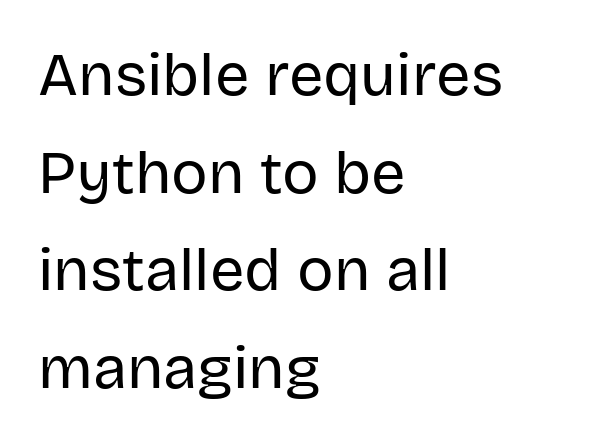
Serif or sans? Sans — the stroke terminals are bare. Words float on clear page, feet unadorned. Think standard paragraph weight, or any step lighter than that. Casual observation: everything's shoved over to the left. Spacing verdict: proportional, widths tailored to each character. The tracking reads as untouched default to a designer's eye.
